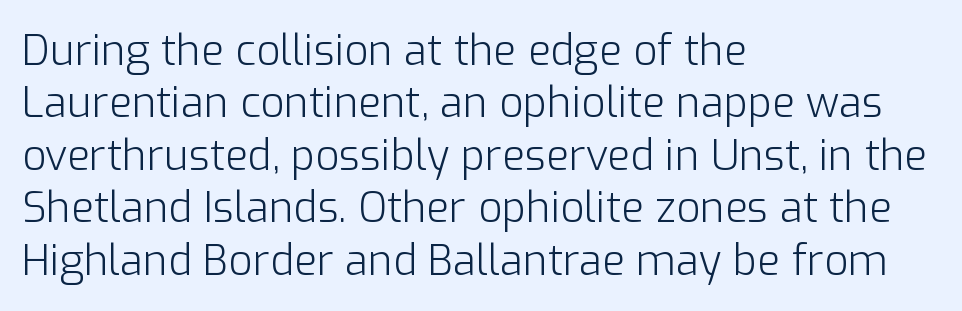
{"serif": "no", "italic": "no", "bold": "no", "weight": "light", "width": "normal", "stroke_contrast": "low", "x_height": "medium", "monospaced": "no", "underline": "no", "align": "left", "line_spacing": "normal", "line_spacing_ratio": 1.25, "letter_spacing": "normal", "letter_spacing_em": 0.0, "glyph_px": 42}
